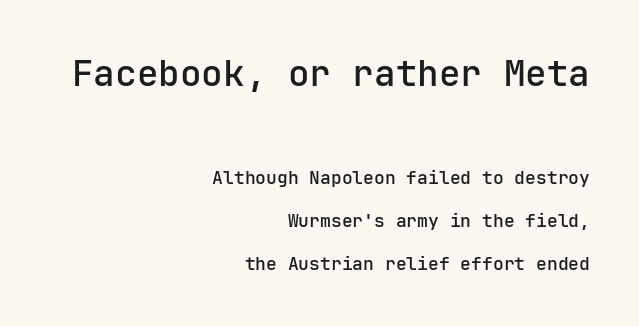
{"serif": "no", "italic": "no", "bold": "semi", "weight": "semibold", "width": "normal", "stroke_contrast": "low", "x_height": "medium", "underline": "no", "align": "right", "line_spacing": "loose", "line_spacing_ratio": 2.41, "letter_spacing": "normal", "letter_spacing_em": 0.0, "larger_block": "first", "size_ratio": 2.0, "glyph_px": 36}
